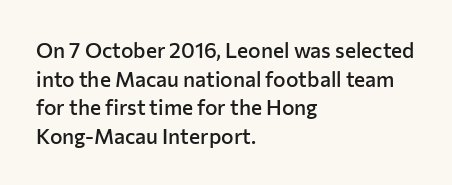
This sample uses an upright cut, with every glyph sitting square on the baseline. Moderately thickened strokes mark this as semibold type. Short note: letters normally spaced. A typesetter would call this leading conventional body-copy spacing. Just letters on the line, the space beneath them empty. Casual observation: everything's shoved over to the left.
